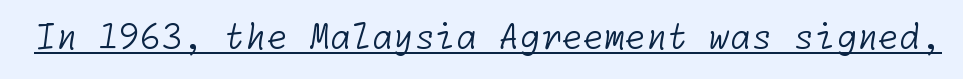
{"serif": "no", "bold": "no", "weight": "light", "width": "normal", "stroke_contrast": "low", "x_height": "medium", "underline": "yes", "letter_spacing": "normal", "letter_spacing_em": 0.0, "glyph_px": 34}
